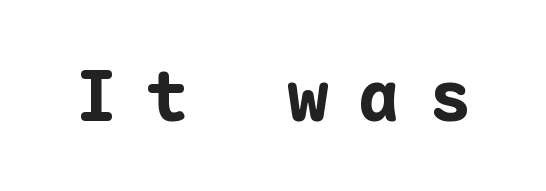
Q: Is the text bold? A: Yes.
Q: Is the text italic (slanted)? A: No, it is upright.
Q: Is the typeface a serif or a sans-serif typeface? A: Sans-serif.
Q: Is the text underlined? A: No.
Q: Is the spacing between letters normal or unusually wide? A: Unusually wide.
Q: Width (condensed, normal, or wide)? A: Normal.
Q: Stroke contrast? A: Low.
Q: x-height? A: Medium.
Q: Monospaced? A: Yes.
